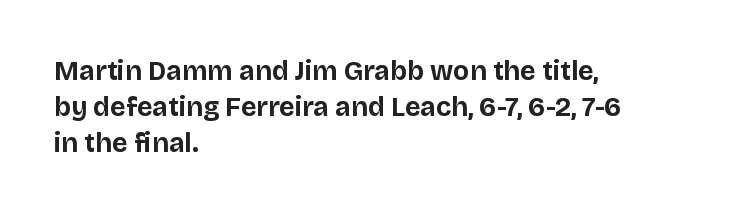
Is there much room between lines? A standard amount, neither cramped nor airy. This rendering features lettering with no underline. The typography opts for an upright posture over an oblique one. Standard letterfit; no display-style spreading of the glyphs. Line starts are locked; line ends wander. Heavy-handed strokes throughout: this text is bold.
